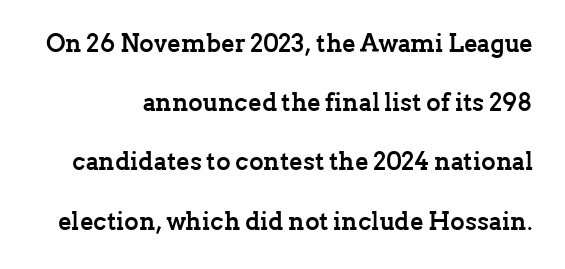
{"italic": "no", "bold": "yes", "underline": "no", "line_spacing": "loose", "line_spacing_ratio": 2.37, "letter_spacing": "normal", "letter_spacing_em": 0.0, "glyph_px": 25}
